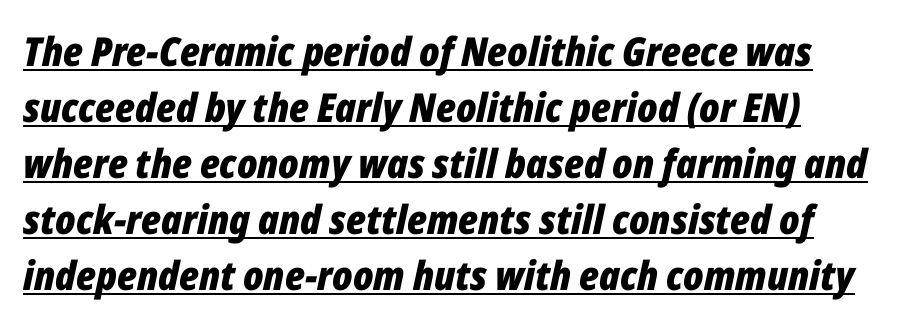
These words are printed bold, with thick strokes throughout. There is no visible air inserted between adjacent glyphs. In terms of leading, this rendering sits right in the middle. In designer terms, the underline attribute is active on this setting. The passage shown is typed in a proportional face where columns would drift.
